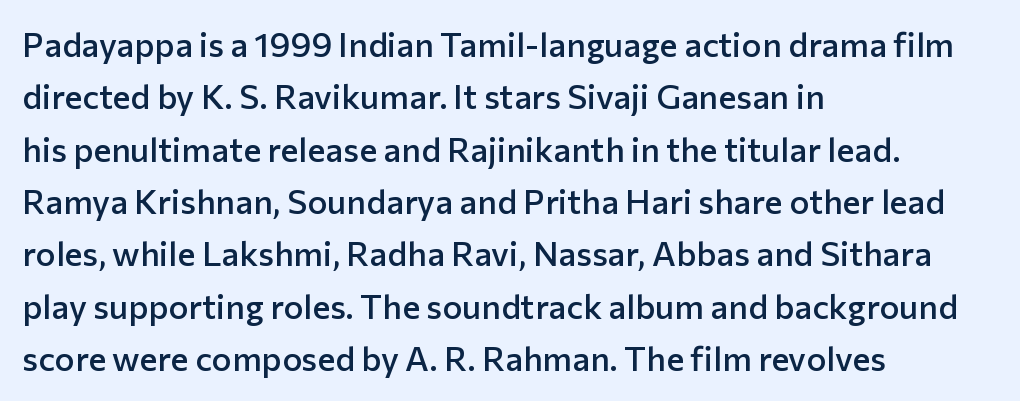
Tracking value appears to be zero — textbook default spacing. Descenders are the only things crossing below the line. Horizontally, the lines are justified to the leading edge only. The rows are spaced the way most documents space them. Moderately thickened strokes mark this as semibold type. This sample uses a sans-serif face.
